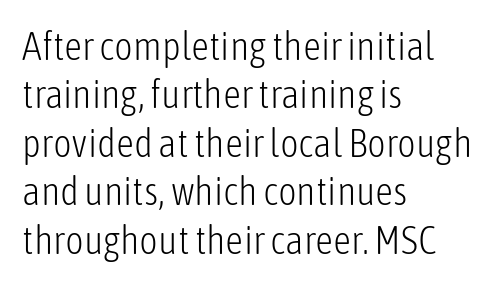
The font sits on the lighter half of the weight spectrum, regular included. This sample uses plain, unmodified letter spacing. These lines are rendered in a variable-pitch font. This rendering features lettering with no underline.
